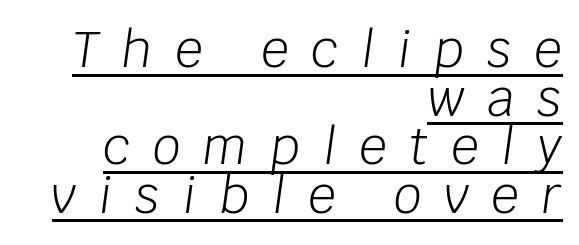
Q: Is the text bold? A: No.
Q: Is the text italic (slanted)? A: Yes, it leans right by about 8 degrees.
Q: Is the text underlined? A: Yes.
Q: How is the paragraph aligned? A: Right-aligned.
Q: Is the spacing between letters normal or unusually wide? A: Unusually wide.
Q: Is the spacing between lines tight, normal or loose? A: Tight.
Q: Width (condensed, normal, or wide)? A: Normal.
Q: Stroke contrast? A: Low.
Q: x-height? A: Large.
Q: Monospaced? A: No.
